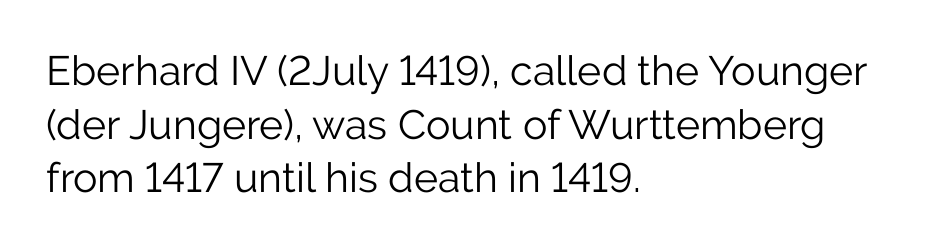
The type sits square on the baseline with zero lean. The face looks like a standard text weight, possibly lighter. Nothing sits at the stroke ends, so this counts as sans-serif. What stands out about the letter spacing? Nothing — it is the standard amount.
